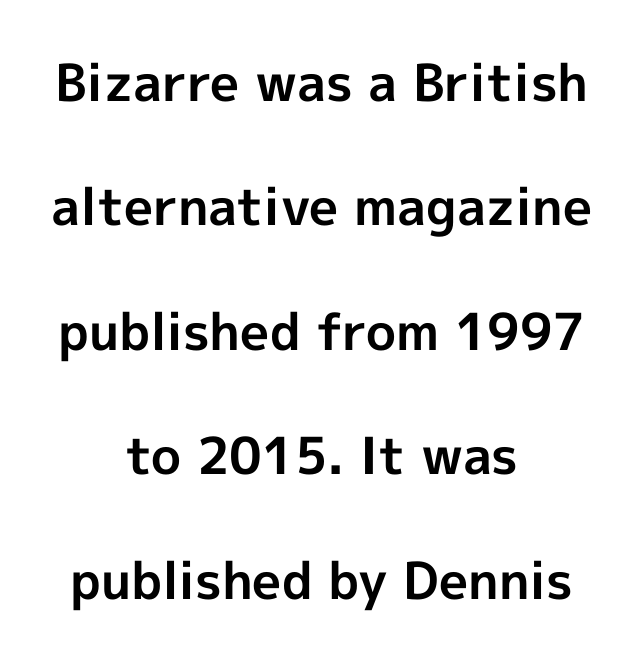
The image shows 51 px bold sans-serif type, upright; set centered, loose line spacing (2.44x), normal letter spacing, not underlined; a medium x-height.
